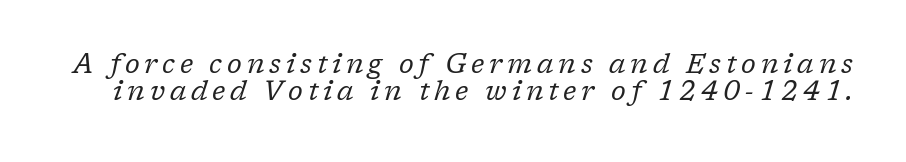
The image shows 27 px text type, italic (leaning right); set tight line spacing (1.01x), not underlined.
